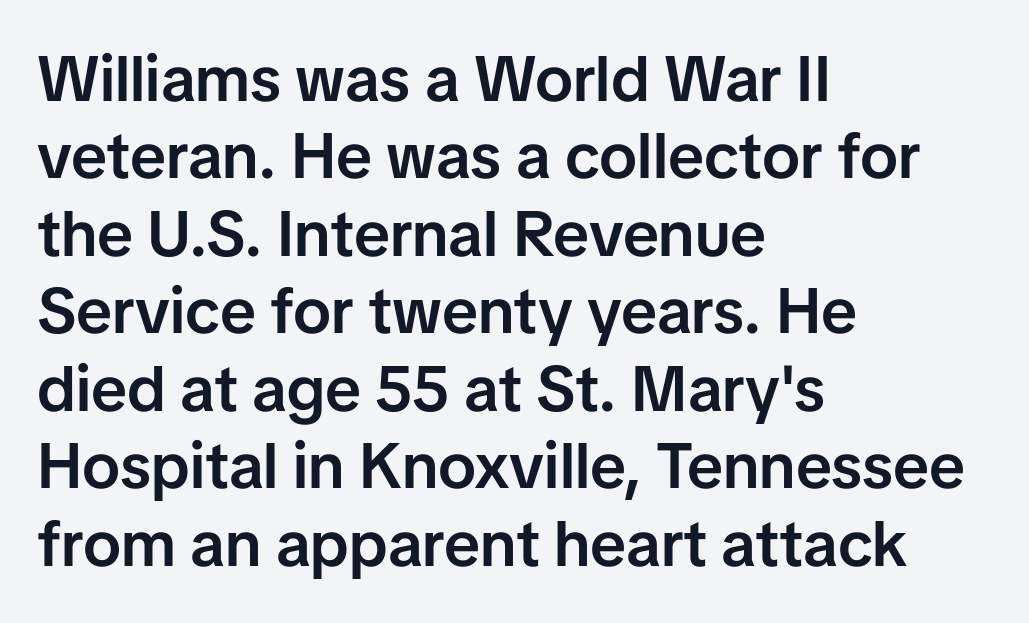
The image shows 64 px semibold sans-serif type, upright; set left-aligned, line spacing 1.21x, normal letter spacing, not underlined; low stroke contrast and a medium x-height.
